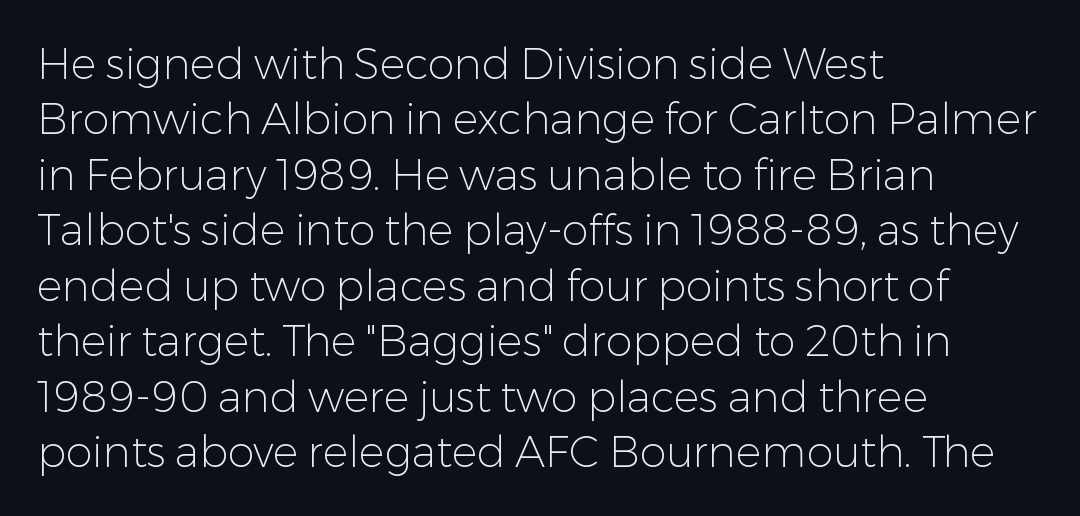
The image shows 43 px light sans-serif type, upright; set left-aligned, normal line spacing (1.29x), normal letter spacing, not underlined; low stroke contrast and a medium x-height.
